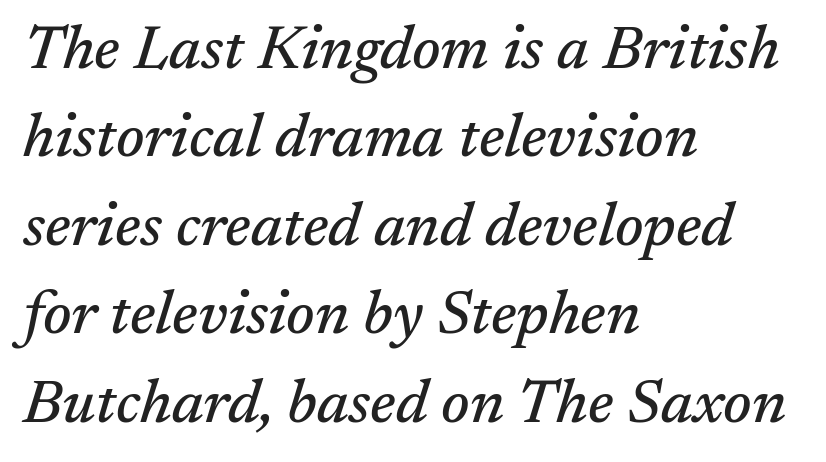
Q: Is the text italic (slanted)? A: Yes, it leans right by about 17 degrees.
Q: Is the typeface a serif or a sans-serif typeface? A: Serif.
Q: Is the text underlined? A: No.
Q: How is the paragraph aligned? A: Left-aligned.
Q: Is the spacing between letters normal or unusually wide? A: Normal.
Q: Is the spacing between lines tight, normal or loose? A: Normal.
Q: Width (condensed, normal, or wide)? A: Normal.
Q: Stroke contrast? A: Medium.
Q: x-height? A: Medium.
Q: Monospaced? A: No.
